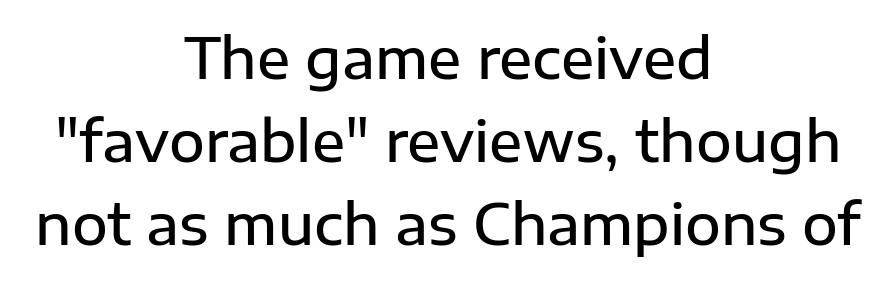
{"serif": "no", "italic": "no", "bold": "semi", "weight": "semibold", "width": "normal", "stroke_contrast": "low", "x_height": "medium", "monospaced": "no", "underline": "no", "align": "center", "line_spacing": "normal", "line_spacing_ratio": 1.51, "letter_spacing": "normal", "letter_spacing_em": 0.0, "glyph_px": 55}
